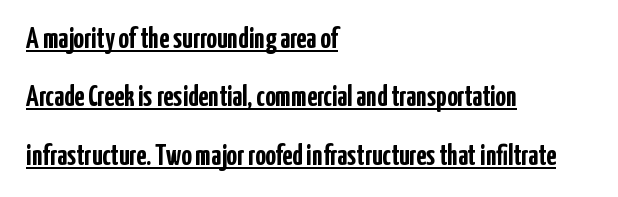
Letterform terminals end flat and unadorned throughout the passage. The letters advance in unequal steps, a hallmark of proportional type. Tracking here is standard; glyphs follow each other at the usual distance. This is the regular roman posture of the typeface.
